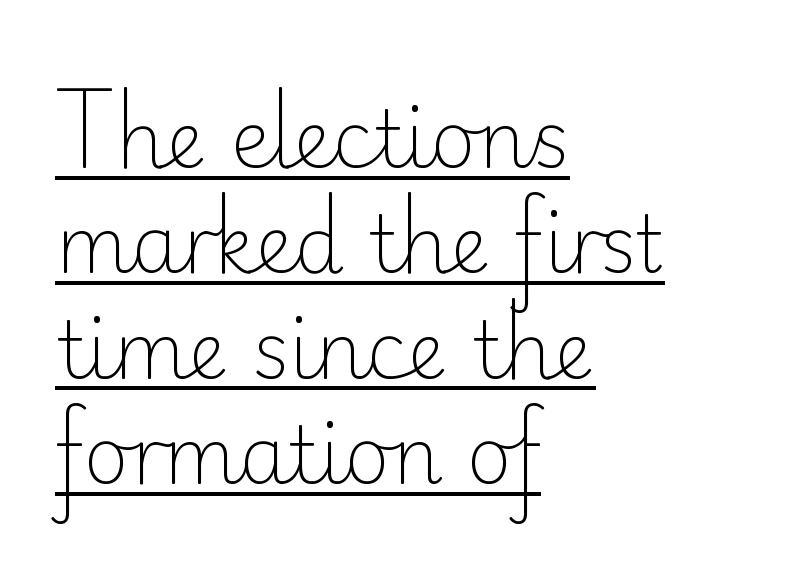
Q: Is the text bold? A: No.
Q: Is the text italic (slanted)? A: No, it is upright.
Q: Is the typeface a serif or a sans-serif typeface? A: Sans-serif.
Q: Is the text underlined? A: Yes.
Q: How is the paragraph aligned? A: Left-aligned.
Q: Is the spacing between letters normal or unusually wide? A: Normal.
Q: Is the spacing between lines tight, normal or loose? A: Normal.
Q: Width (condensed, normal, or wide)? A: Normal.
Q: Stroke contrast? A: Low.
Q: x-height? A: Small.
Q: Monospaced? A: No.
